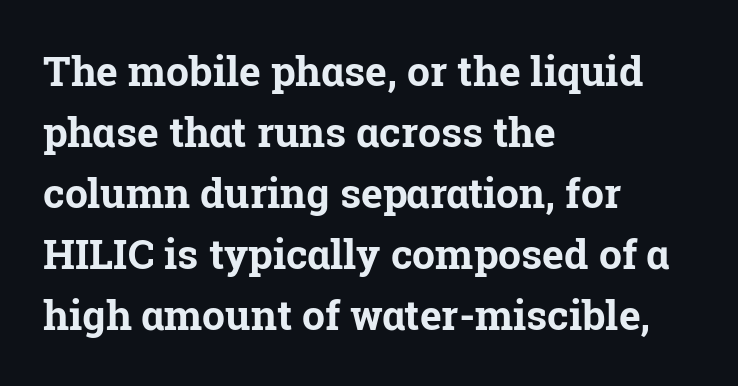
The leading is moderate, giving the passage an even texture. Do the letters lean? They stand straight. Bold? Absolutely — the strokes are thick and heavy. Which margin do the lines hug? The left one — the right edge is uneven.
